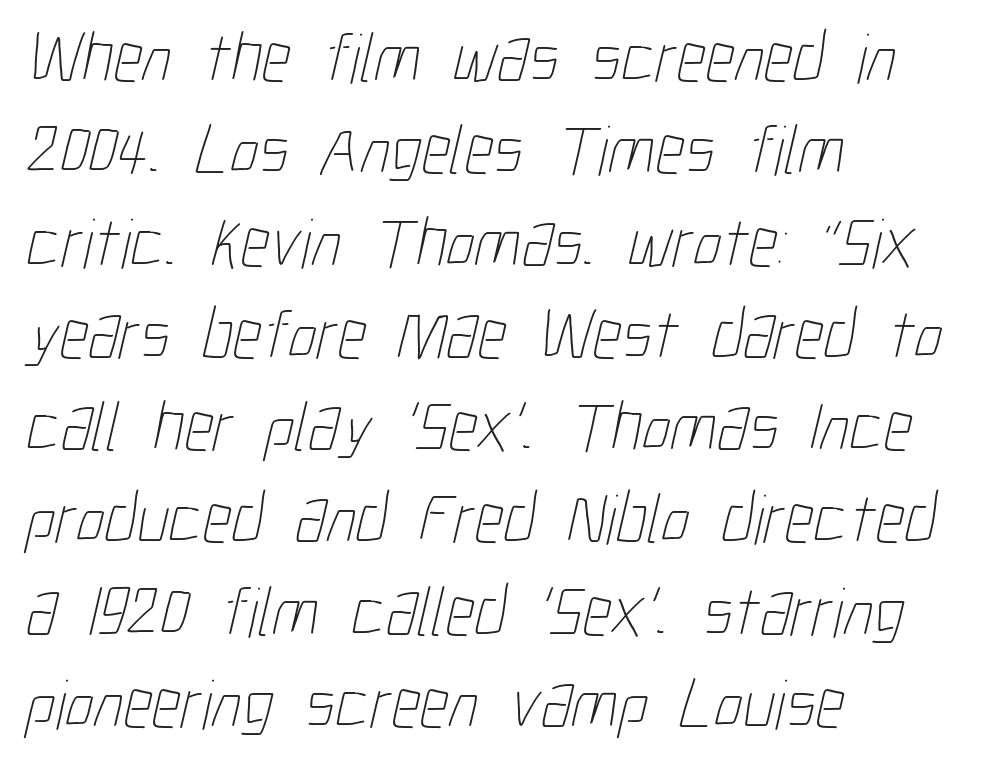
The ragged edge is on the right, which tells us the setting is flush left. Check under the words: just untouched page. Nobody touched the tracking dial on this one. You could not count columns in this text — the font is proportionally spaced. The typesetting does not lean heavy: it is not bold. Horizontal bands of white between lines are of average thickness.
